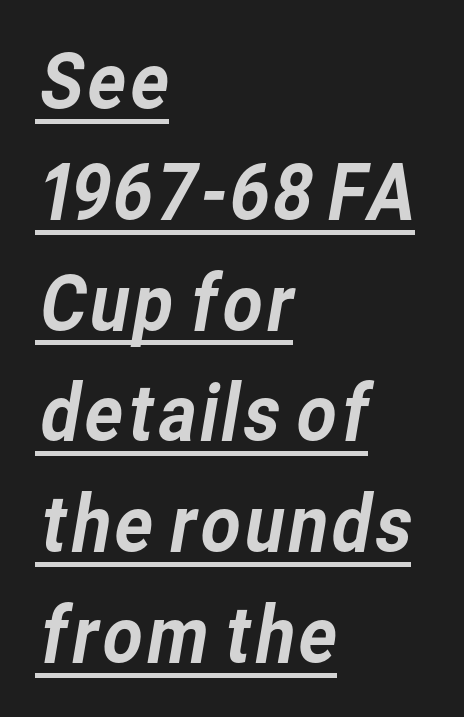
Q: Is the typeface a serif or a sans-serif typeface? A: Sans-serif.
Q: Is the text underlined? A: Yes.
Q: How is the paragraph aligned? A: Left-aligned.
Q: Is the spacing between letters normal or unusually wide? A: Normal.
Q: Is the spacing between lines tight, normal or loose? A: Normal.
Q: Width (condensed, normal, or wide)? A: Normal.
Q: Stroke contrast? A: Low.
Q: x-height? A: Medium.
Q: Monospaced? A: No.
